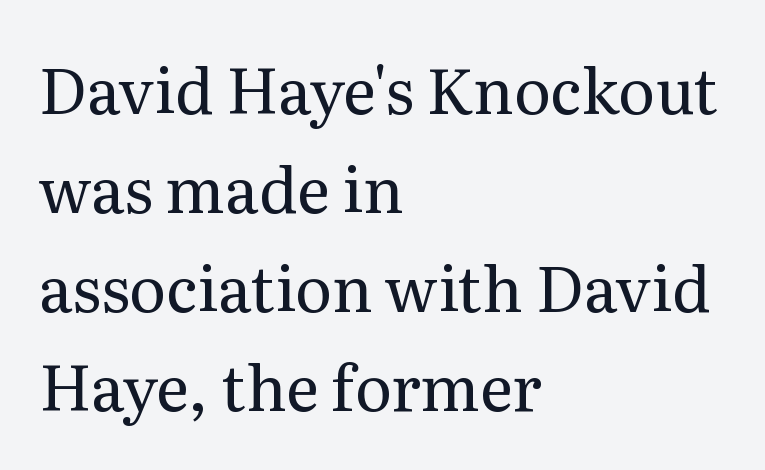
{"serif": "yes", "italic": "no", "bold": "no", "weight": "regular", "width": "normal", "stroke_contrast": "medium", "x_height": "medium", "monospaced": "no", "underline": "no", "align": "left", "line_spacing": "normal", "line_spacing_ratio": 1.57, "letter_spacing": "normal", "letter_spacing_em": 0.0, "glyph_px": 63}
